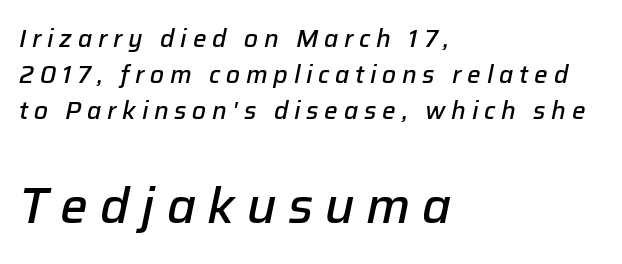
Q: Is the text bold? A: Semi-bold.
Q: Is the text italic (slanted)? A: Yes, it leans right by about 12 degrees.
Q: Is the text underlined? A: No.
Q: How is the paragraph aligned? A: Left-aligned.
Q: Is the spacing between letters normal or unusually wide? A: Unusually wide.
Q: Is the spacing between lines tight, normal or loose? A: Normal.
Q: Which block of text is set in a larger size, the first (top) or the second (bottom)? A: The second (bottom) one.
Q: Width (condensed, normal, or wide)? A: Normal.
Q: Stroke contrast? A: Low.
Q: x-height? A: Medium.
Q: Monospaced? A: No.
